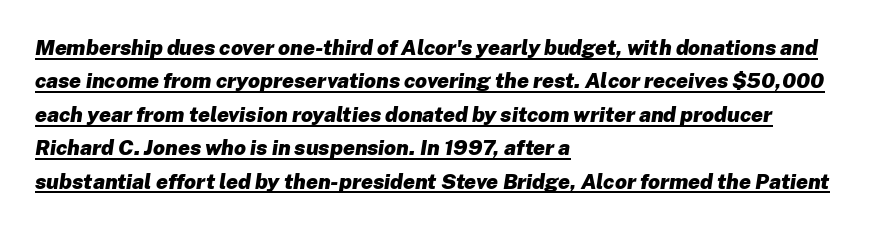
The image shows 21 px bold type, italic (leaning right); set left-aligned, normal line spacing (1.59x), normal letter spacing, underlined.
